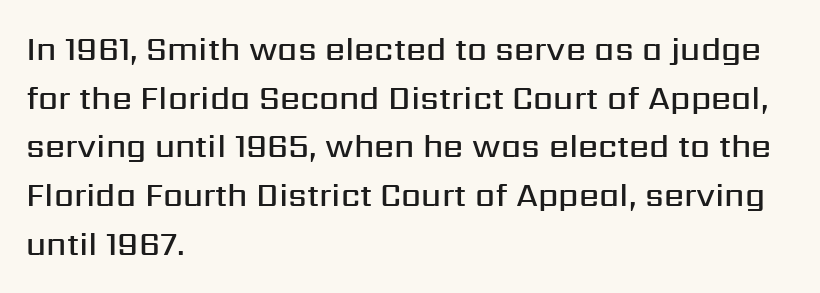
These lines are composed in type without serifs. Do the characters align in a grid? No, the font is proportional. Casual observation: everything's shoved over to the left. This is roman type, the default non-slanted kind.
